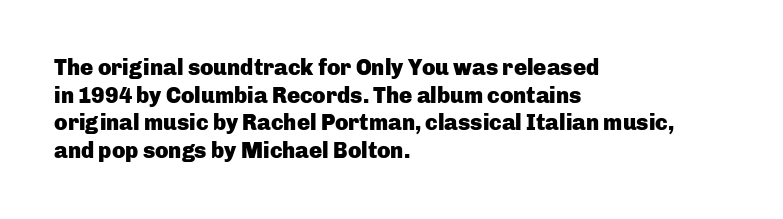
{"italic": "no", "bold": "yes", "underline": "no", "align": "left", "line_spacing": "normal", "line_spacing_ratio": 1.26, "letter_spacing": "normal", "letter_spacing_em": 0.0, "glyph_px": 22}
